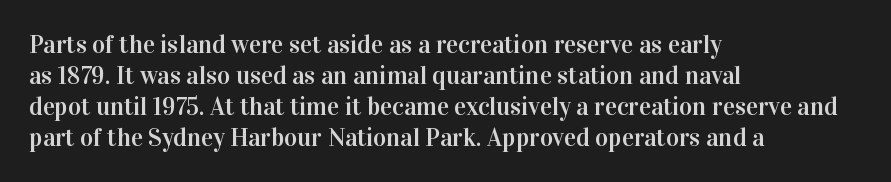
Q: Is the text italic (slanted)? A: No, it is upright.
Q: Is the text underlined? A: No.
Q: How is the paragraph aligned? A: Left-aligned.
Q: Is the spacing between letters normal or unusually wide? A: Normal.
